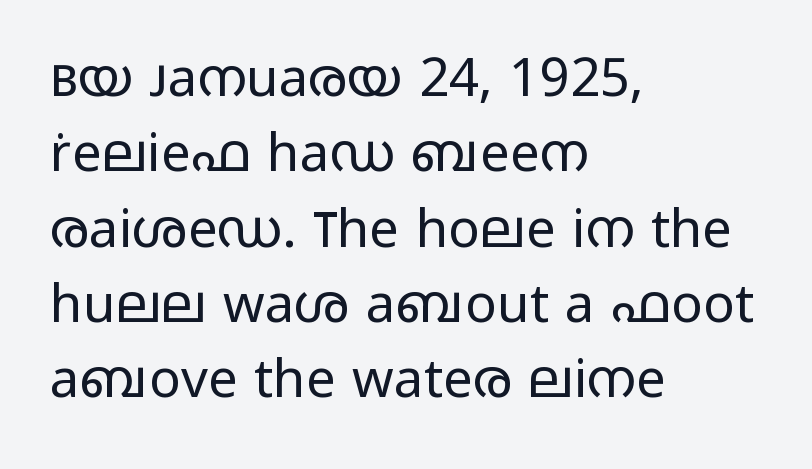
The image shows 53 px regular-weight, wide sans-serif type, upright; set left-aligned, normal line spacing (1.42x), normal letter spacing, not underlined; low stroke contrast and a medium x-height.
